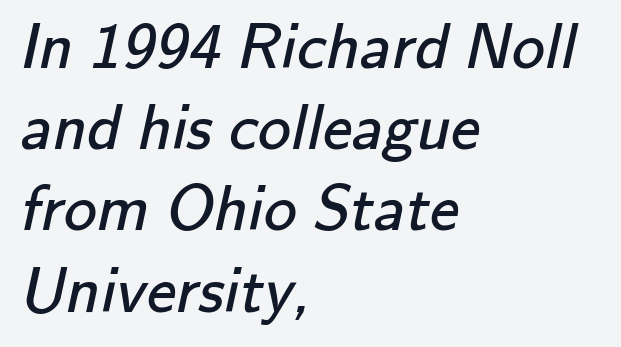
Q: Is the text bold? A: No.
Q: Is the typeface a serif or a sans-serif typeface? A: Sans-serif.
Q: Is the text underlined? A: No.
Q: How is the paragraph aligned? A: Left-aligned.
Q: Is the spacing between letters normal or unusually wide? A: Normal.
Q: Width (condensed, normal, or wide)? A: Normal.
Q: Stroke contrast? A: Low.
Q: x-height? A: Small.
Q: Monospaced? A: No.
